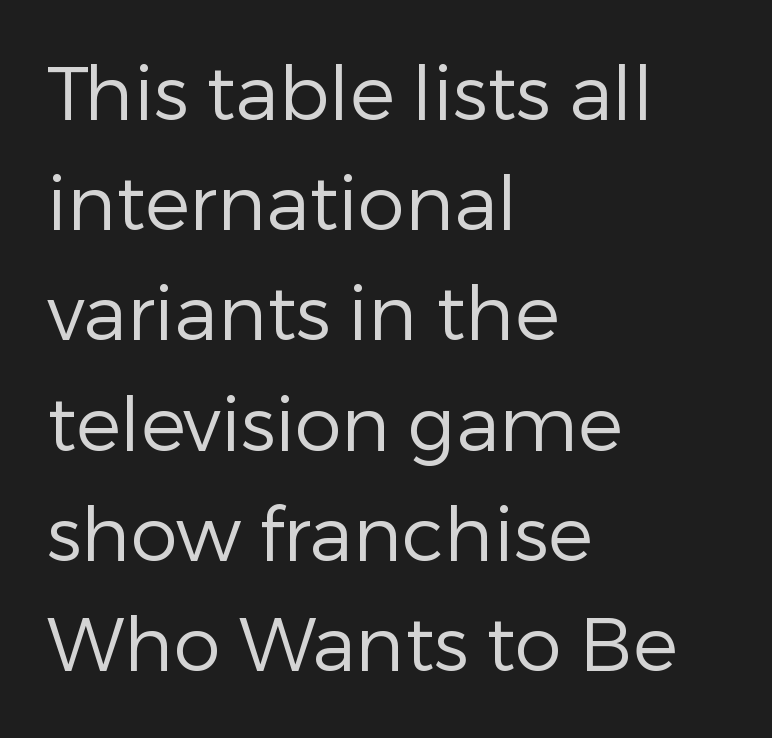
The image shows 75 px regular-weight sans-serif type, upright; set left-aligned, normal line spacing (1.47x), normal letter spacing, not underlined; low stroke contrast and a medium x-height.
